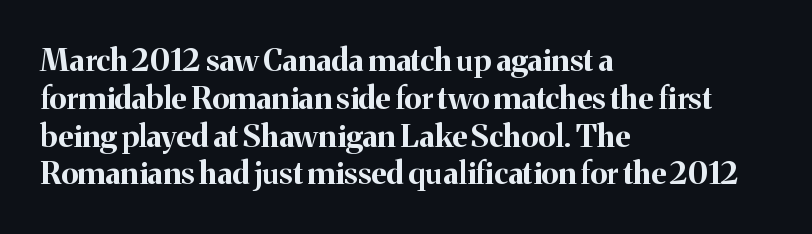
Q: Is the text bold? A: Yes.
Q: Is the text italic (slanted)? A: No, it is upright.
Q: Is the typeface a serif or a sans-serif typeface? A: Serif.
Q: Is the text underlined? A: No.
Q: How is the paragraph aligned? A: Left-aligned.
Q: Is the spacing between letters normal or unusually wide? A: Normal.
Q: Width (condensed, normal, or wide)? A: Normal.
Q: Stroke contrast? A: Medium.
Q: x-height? A: Medium.
Q: Monospaced? A: No.
